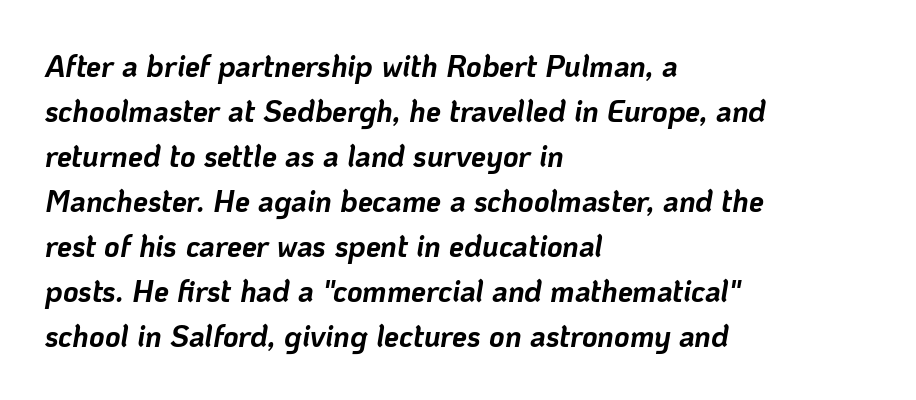
Typographic density is high because the face is bold. The face used here is rendered with its standard letterfit. The space directly below the letters is spotless. This is oblique type, the kind used for emphasis or titles.
